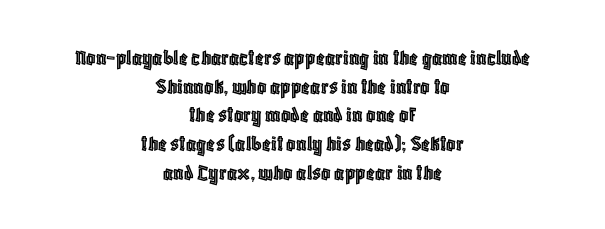
{"italic": "no", "underline": "no", "align": "center", "line_spacing": "normal", "line_spacing_ratio": 1.25, "letter_spacing": "normal", "letter_spacing_em": 0.0, "glyph_px": 23}
